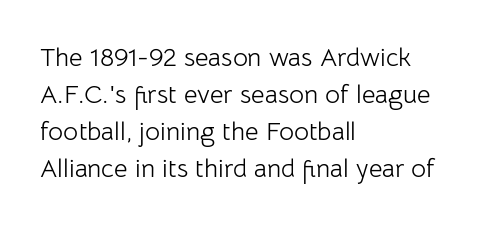
Rule under the text: the space is simply empty. The tracking reads as untouched default to a designer's eye. Compared with a typical body face, this is equally light or lighter still. A student would call this left alignment; a typographer would say flush left, rag right. The rows are spaced the way most documents space them.
